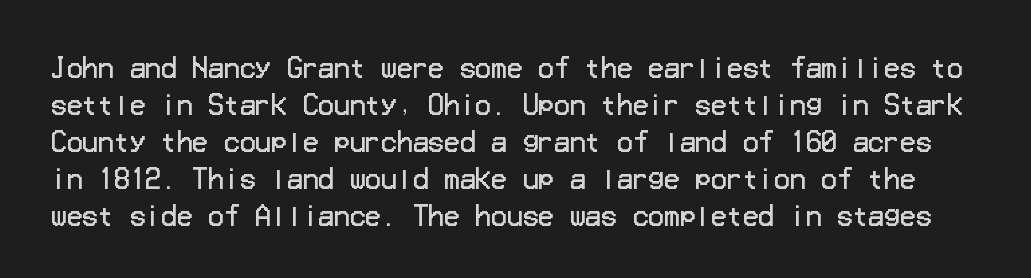
{"italic": "no", "bold": "no", "underline": "no", "line_spacing": "normal", "line_spacing_ratio": 1.42, "letter_spacing": "normal", "letter_spacing_em": 0.0, "glyph_px": 26}
